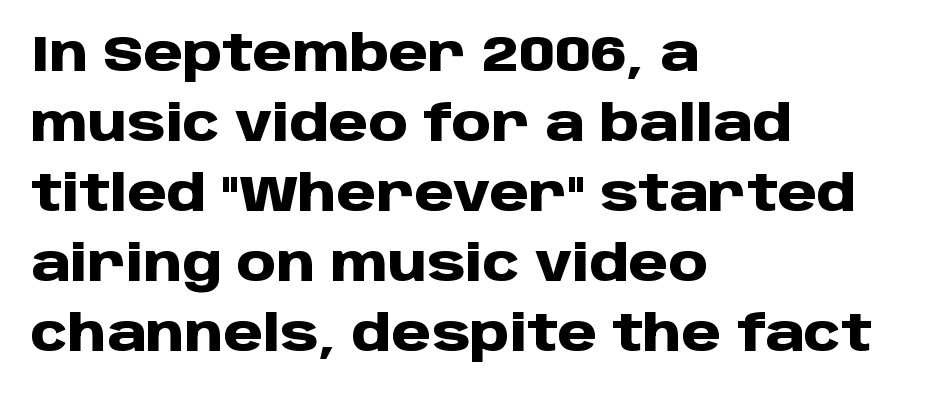
Q: Is the text bold? A: Yes.
Q: Is the text italic (slanted)? A: No, it is upright.
Q: Is the typeface a serif or a sans-serif typeface? A: Sans-serif.
Q: Is the text underlined? A: No.
Q: How is the paragraph aligned? A: Left-aligned.
Q: Is the spacing between letters normal or unusually wide? A: Normal.
Q: Is the spacing between lines tight, normal or loose? A: Normal.
Q: Width (condensed, normal, or wide)? A: Normal.
Q: Stroke contrast? A: Low.
Q: x-height? A: Large.
Q: Monospaced? A: No.
